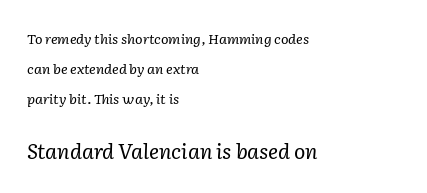
Q: Is the text bold? A: No.
Q: Is the text italic (slanted)? A: Yes, it leans right by about 2 degrees.
Q: Is the text underlined? A: No.
Q: How is the paragraph aligned? A: Left-aligned.
Q: Is the spacing between letters normal or unusually wide? A: Normal.
Q: Is the spacing between lines tight, normal or loose? A: Loose.
Q: Which block of text is set in a larger size, the first (top) or the second (bottom)? A: The second (bottom) one.
